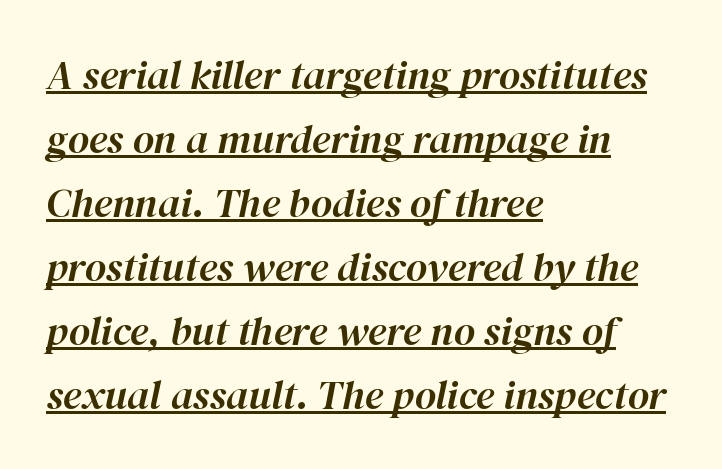
Quick note: italic. What's the leading like? Ordinary, nothing unusual. A typesetter would call this zero additional tracking. Think of a printed novel: that variable character pitch is what you see here. Short and long lines alike share a common starting point at left.
